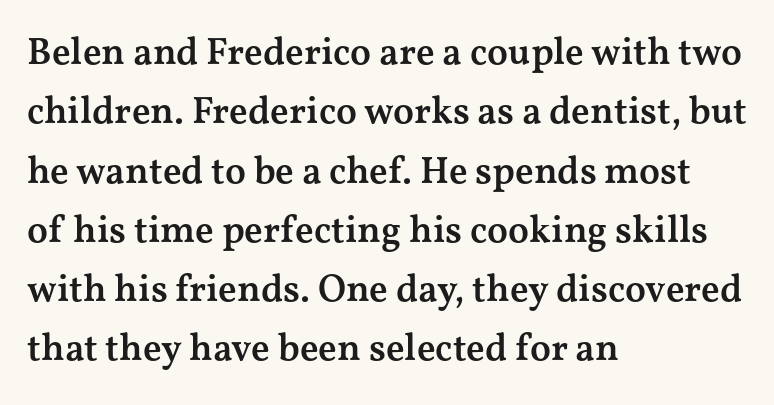
Strokes here are thickened, but only to semibold level. One-word summary of the alignment: left. The rendering uses natural spacing where letterforms have individual widths. This rendering leaves character spacing at its baseline value.
